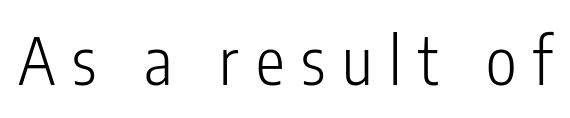
Only glyphs here, with clear space below each row. Are there feet on the stems? There aren't — it's a sans. The gaps between neighbouring characters are conspicuously large. Looks like regular typesetting: each glyph gets only the width it needs. Counters stay open thanks to moderate or lighter strokes.
